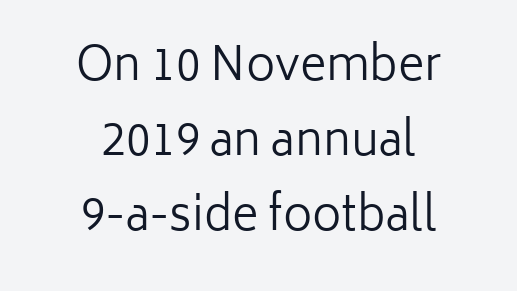
Q: Is the text bold? A: No.
Q: Is the text italic (slanted)? A: No, it is upright.
Q: Is the typeface a serif or a sans-serif typeface? A: Sans-serif.
Q: Is the text underlined? A: No.
Q: How is the paragraph aligned? A: Centered.
Q: Is the spacing between letters normal or unusually wide? A: Normal.
Q: Is the spacing between lines tight, normal or loose? A: Normal.
Q: Width (condensed, normal, or wide)? A: Normal.
Q: Stroke contrast? A: Low.
Q: x-height? A: Medium.
Q: Monospaced? A: No.
